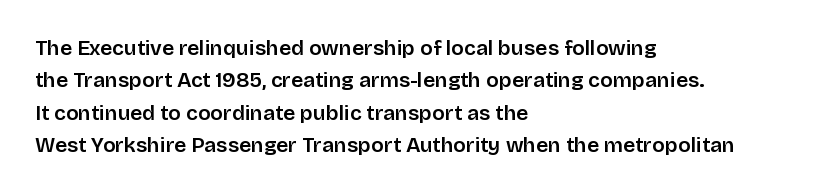
The image shows 21 px text type, upright; set left-aligned, normal line spacing (1.54x), normal letter spacing, not underlined.
